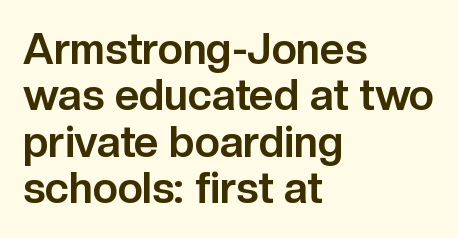
Nobody drew a line under any word here. This is roman type, the default non-slanted kind. You could not count columns in this text — the font is proportionally spaced. Weight: bold. The compositor pushed each line to the left boundary.
